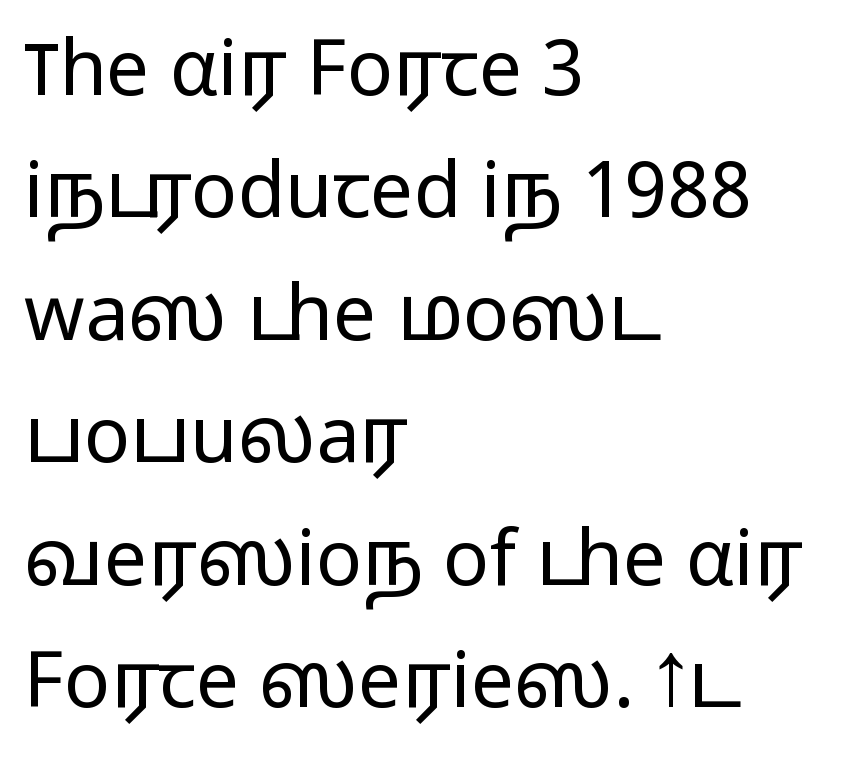
Q: Is the text bold? A: No.
Q: Is the text italic (slanted)? A: No, it is upright.
Q: Is the typeface a serif or a sans-serif typeface? A: Sans-serif.
Q: Is the text underlined? A: No.
Q: How is the paragraph aligned? A: Left-aligned.
Q: Is the spacing between letters normal or unusually wide? A: Normal.
Q: Is the spacing between lines tight, normal or loose? A: Normal.
Q: Width (condensed, normal, or wide)? A: Wide.
Q: Stroke contrast? A: Low.
Q: x-height? A: Medium.
Q: Monospaced? A: No.
